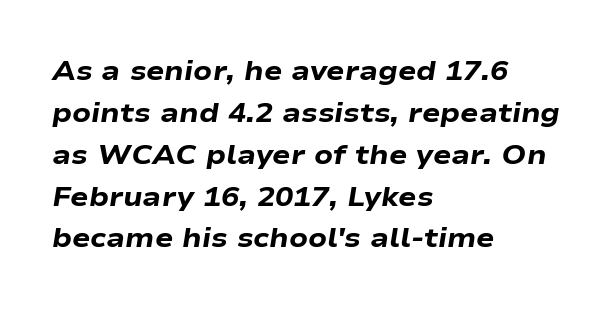
{"italic": "yes", "lean": "right", "slant_degrees": 9, "bold": "yes", "underline": "no", "align": "left", "line_spacing": "normal", "line_spacing_ratio": 1.55, "letter_spacing": "normal", "letter_spacing_em": 0.0, "glyph_px": 27}
